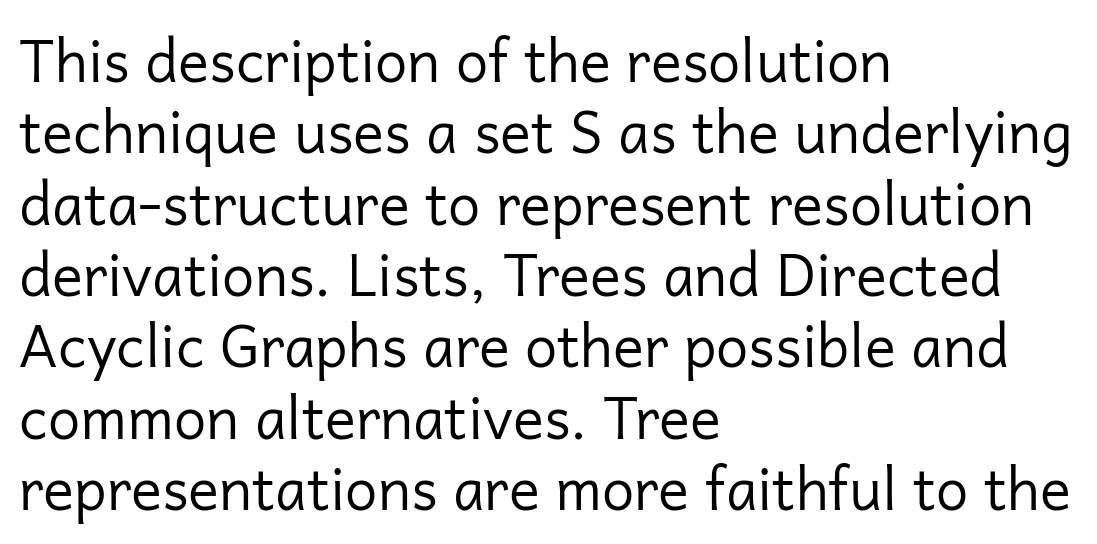
The image shows 58 px regular-weight sans-serif type, upright; set left-aligned, line spacing 1.23x, normal letter spacing, not underlined; low stroke contrast and a medium x-height.
